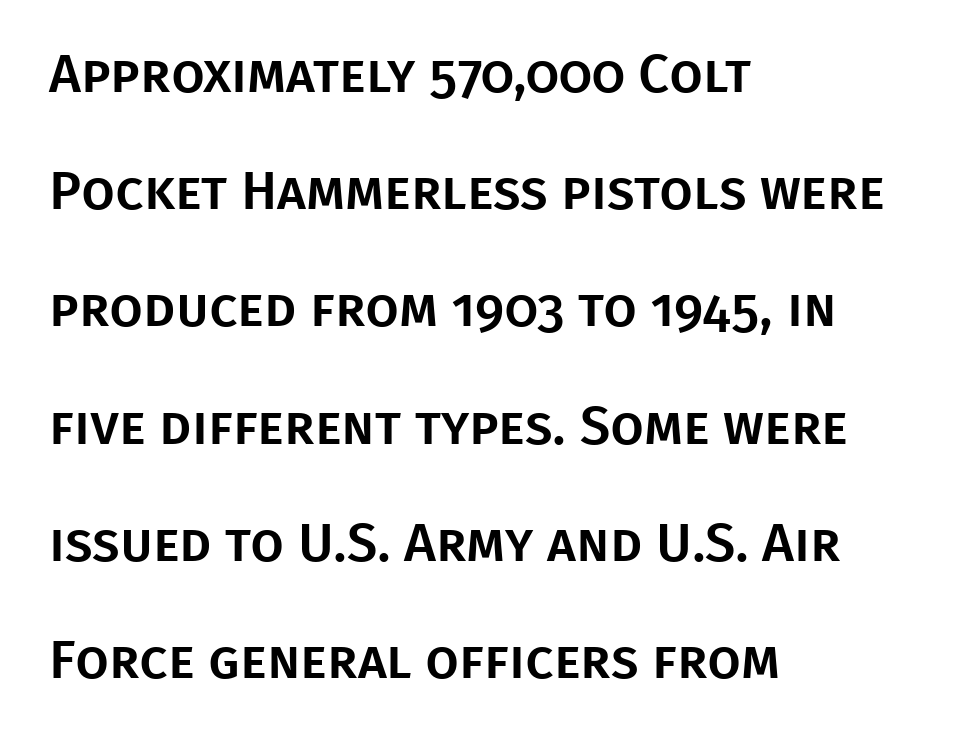
The image shows 54 px sans-serif type, upright; set left-aligned, loose line spacing (2.17x), normal letter spacing, not underlined; low stroke contrast and a large x-height.
